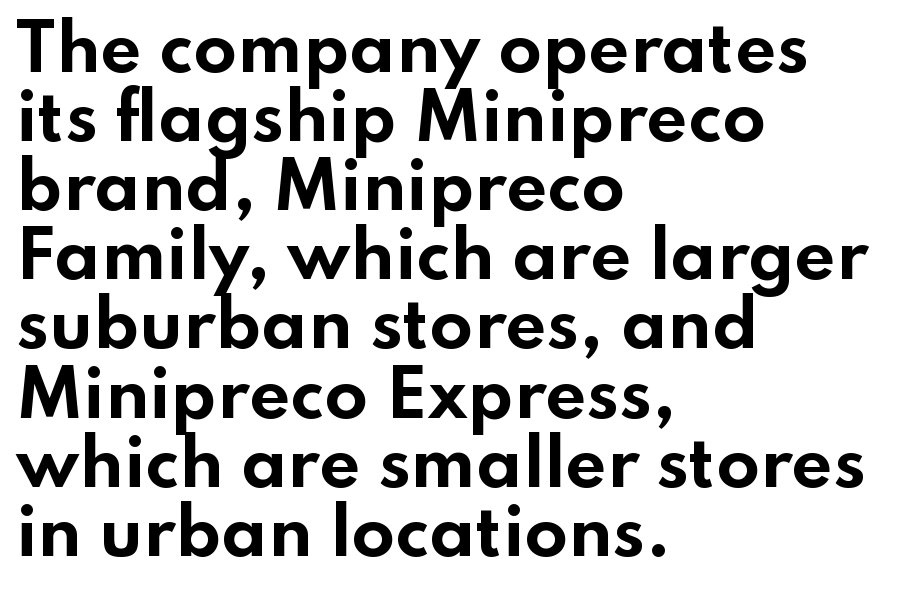
The image shows 64 px bold, wide sans-serif type, upright; set left-aligned, tight line spacing (1.08x), normal letter spacing, not underlined; low stroke contrast and a small x-height.
